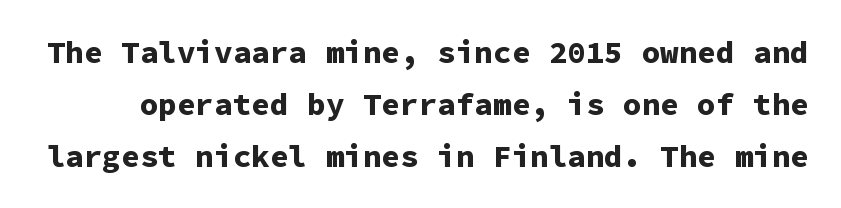
{"serif": "no", "italic": "no", "bold": "yes", "weight": "bold", "width": "normal", "stroke_contrast": "low", "x_height": "medium", "monospaced": "yes", "underline": "no", "line_spacing": "normal", "line_spacing_ratio": 1.67, "letter_spacing": "normal", "letter_spacing_em": 0.0, "glyph_px": 31}
